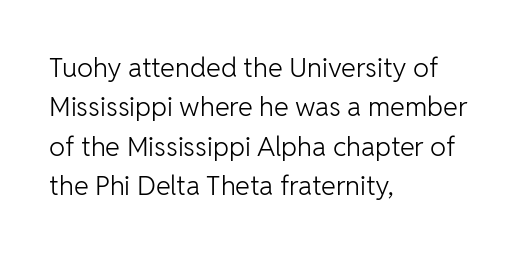
Q: Is the text bold? A: No.
Q: Is the text italic (slanted)? A: No, it is upright.
Q: Is the text underlined? A: No.
Q: How is the paragraph aligned? A: Left-aligned.
Q: Is the spacing between letters normal or unusually wide? A: Normal.
Q: Is the spacing between lines tight, normal or loose? A: Normal.
